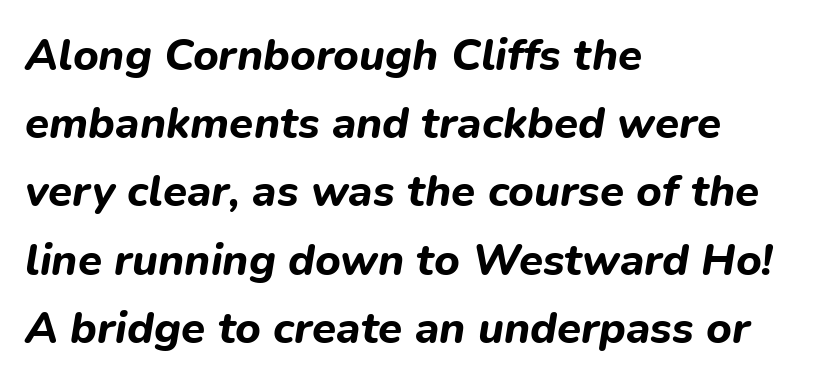
Stroke thickness is high; the sample reads as a true bold. Plain, unruled lines of type. Spacing between characters is what you'd get straight out of the box. Vertically, the passage feels balanced, rows spaced as you'd expect. Character widths vary here, with narrow letters taking less room than wide ones.
